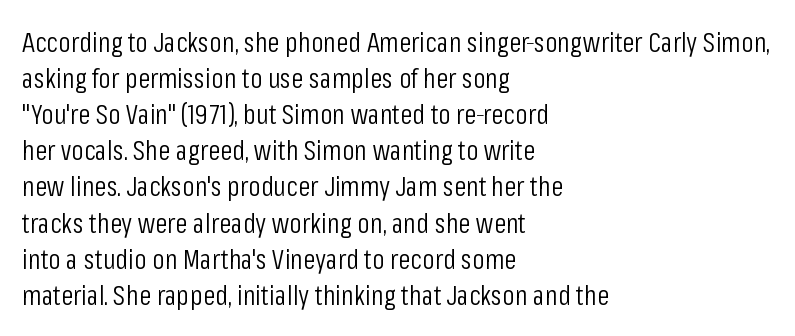
{"serif": "no", "italic": "no", "bold": "no", "weight": "light", "width": "condensed", "stroke_contrast": "low", "x_height": "medium", "monospaced": "no", "underline": "no", "align": "left", "line_spacing": "normal", "line_spacing_ratio": 1.29, "letter_spacing": "normal", "letter_spacing_em": 0.0, "glyph_px": 28}
